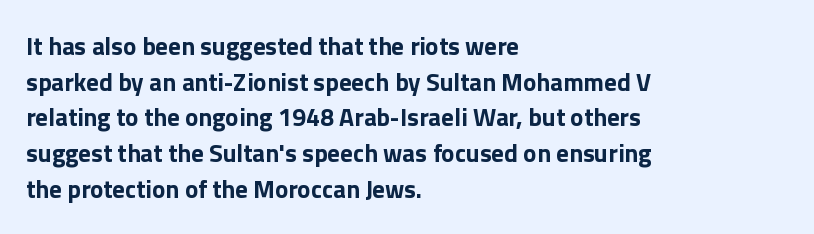
The image shows 25 px bold type, upright; set left-aligned, normal line spacing (1.43x), normal letter spacing, not underlined.
